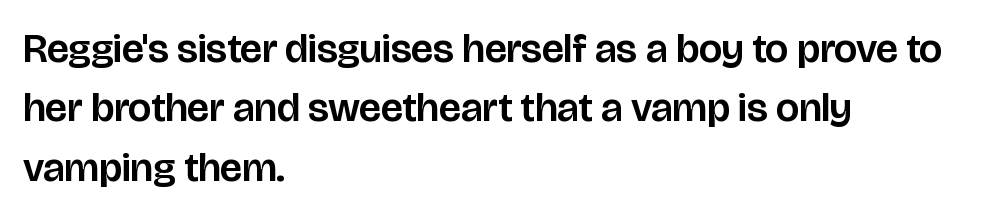
Q: Is the text italic (slanted)? A: No, it is upright.
Q: Is the typeface a serif or a sans-serif typeface? A: Sans-serif.
Q: Is the text underlined? A: No.
Q: How is the paragraph aligned? A: Left-aligned.
Q: Is the spacing between letters normal or unusually wide? A: Normal.
Q: Is the spacing between lines tight, normal or loose? A: Normal.
Q: Width (condensed, normal, or wide)? A: Normal.
Q: Stroke contrast? A: Low.
Q: x-height? A: Large.
Q: Monospaced? A: No.
